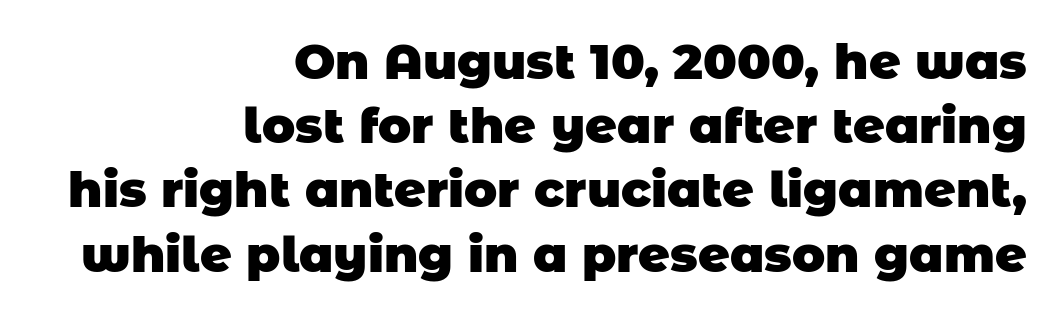
The image shows 49 px heavy sans-serif type; set right-aligned, normal line spacing (1.31x), normal letter spacing, not underlined; low stroke contrast and a large x-height.
